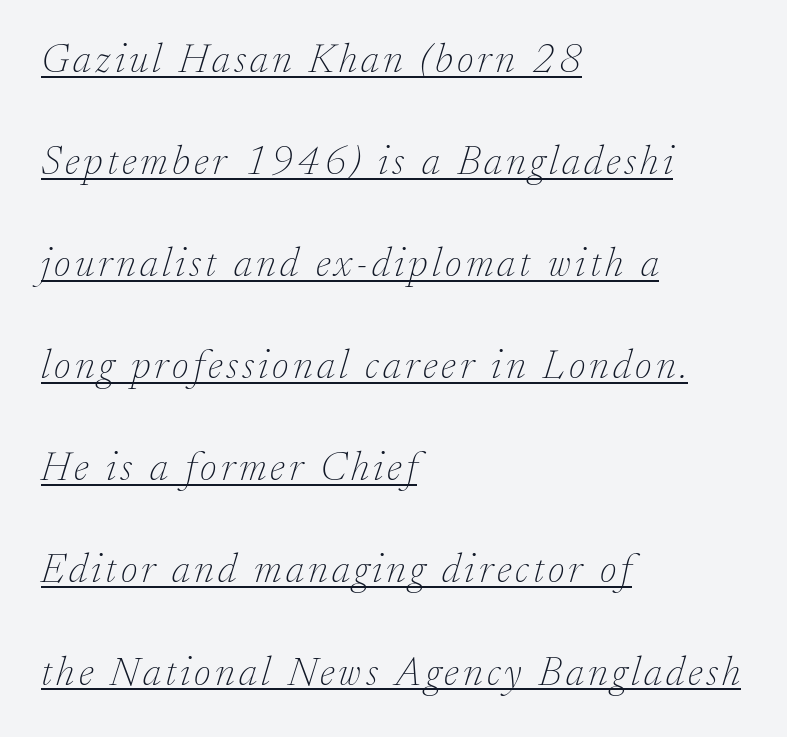
{"serif": "yes", "italic": "yes", "lean": "right", "slant_degrees": 17, "bold": "no", "weight": "thin", "width": "normal", "stroke_contrast": "low", "x_height": "small", "monospaced": "no", "underline": "yes", "align": "left", "line_spacing": "loose", "line_spacing_ratio": 2.49, "glyph_px": 41}
